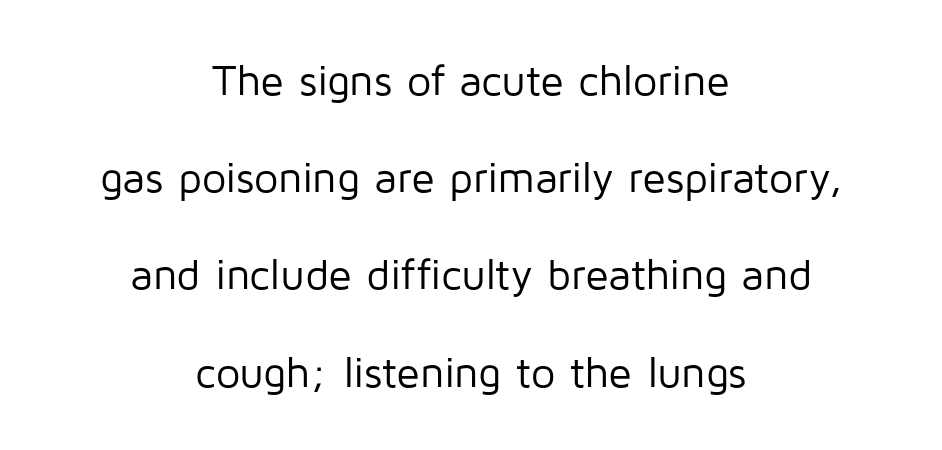
Q: Is the text bold? A: No.
Q: Is the text italic (slanted)? A: No, it is upright.
Q: Is the typeface a serif or a sans-serif typeface? A: Sans-serif.
Q: Is the text underlined? A: No.
Q: How is the paragraph aligned? A: Centered.
Q: Is the spacing between letters normal or unusually wide? A: Normal.
Q: Is the spacing between lines tight, normal or loose? A: Loose.
Q: Width (condensed, normal, or wide)? A: Normal.
Q: Stroke contrast? A: Low.
Q: x-height? A: Medium.
Q: Monospaced? A: No.
